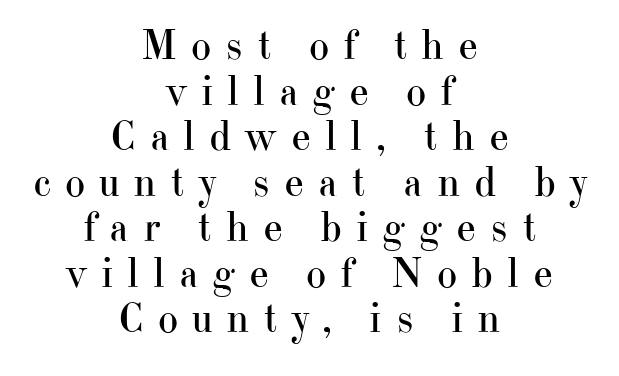
The paragraph has two soft edges and a firm central axis. These lines are rendered in a variable-pitch font. What stands out about the letter spacing? Its width — letters are far apart. Bold? No — there's no thickening of the strokes. Glance below the letters and you will spot only blank space.
